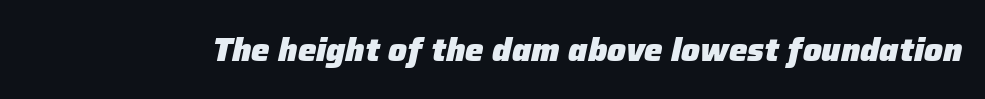
The image shows 33 px heavy type, italic (leaning right); set normal letter spacing, not underlined; low stroke contrast and a medium x-height.
